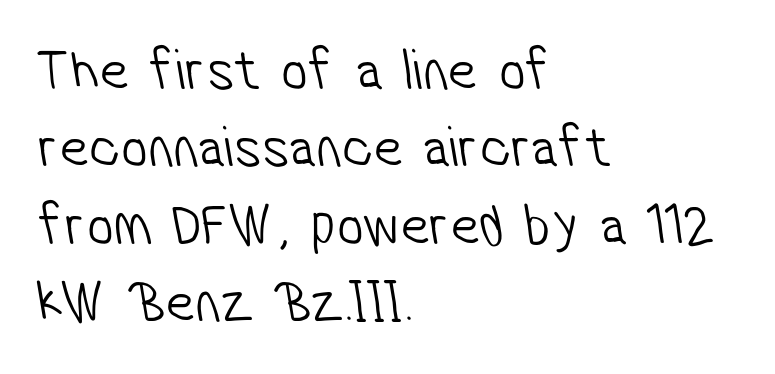
The image shows 59 px light, condensed sans-serif type; set left-aligned, normal line spacing (1.31x), normal letter spacing, not underlined; low stroke contrast and a medium x-height.
